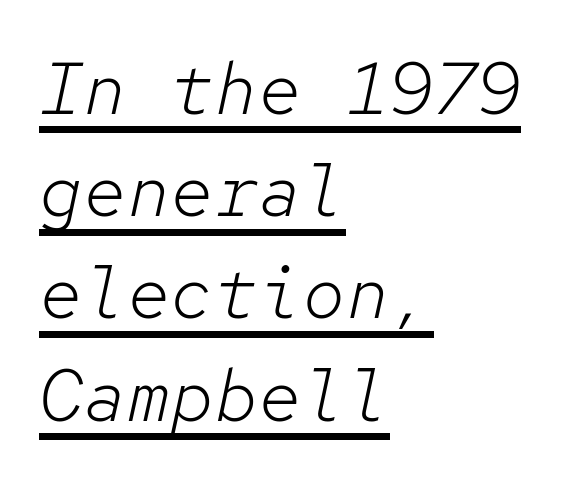
{"italic": "yes", "lean": "right", "slant_degrees": 12, "bold": "no", "weight": "light", "width": "normal", "stroke_contrast": "low", "x_height": "medium", "monospaced": "yes", "underline": "yes", "align": "left", "line_spacing": "normal", "line_spacing_ratio": 1.4, "letter_spacing": "normal", "letter_spacing_em": 0.0, "glyph_px": 73}
